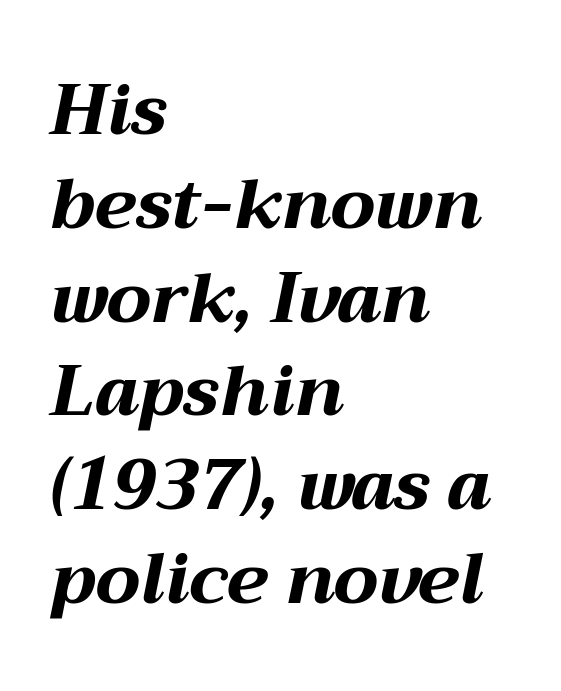
The leading is moderate, giving the passage an even texture. Spacing between characters is what you'd get straight out of the box. The rendering anchors every line to the left-hand side. The passage shown is not underscored anywhere.
